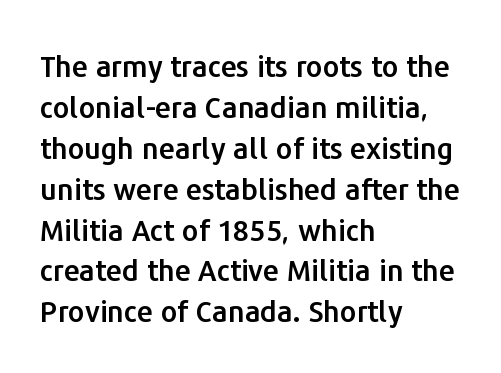
{"serif": "no", "italic": "no", "width": "normal", "stroke_contrast": "low", "x_height": "medium", "monospaced": "no", "underline": "no", "align": "left", "line_spacing": "normal", "line_spacing_ratio": 1.41, "letter_spacing": "normal", "letter_spacing_em": 0.0, "glyph_px": 29}
